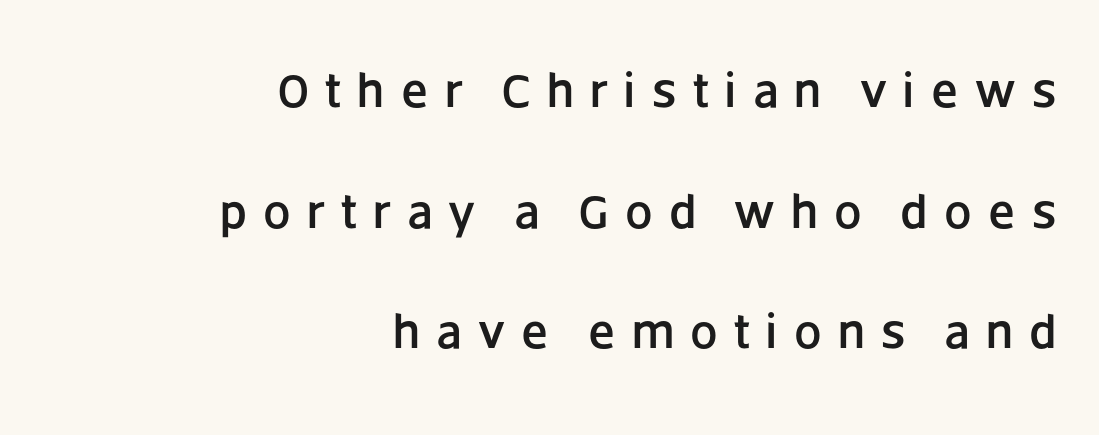
{"serif": "no", "italic": "no", "width": "normal", "stroke_contrast": "low", "x_height": "large", "monospaced": "no", "underline": "no", "align": "right", "line_spacing": "loose", "line_spacing_ratio": 2.46, "letter_spacing": "wide", "letter_spacing_em": 0.33, "glyph_px": 49}
